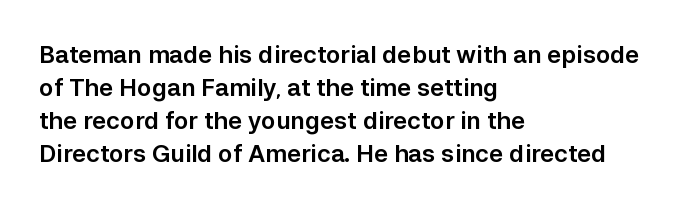
Q: Is the text italic (slanted)? A: No, it is upright.
Q: Is the text underlined? A: No.
Q: How is the paragraph aligned? A: Left-aligned.
Q: Is the spacing between letters normal or unusually wide? A: Normal.
Q: Is the spacing between lines tight, normal or loose? A: Normal.
